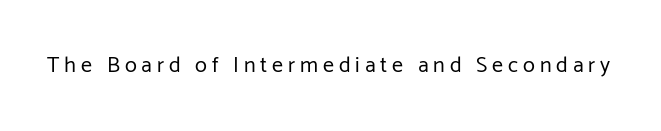
The image shows 22 px text type, upright; set unusually wide letter spacing (+0.22 em), not underlined.
